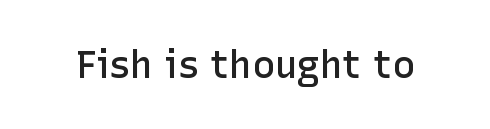
{"serif": "no", "italic": "no", "bold": "semi", "weight": "semibold", "width": "normal", "stroke_contrast": "low", "x_height": "medium", "monospaced": "no", "underline": "no", "letter_spacing": "normal", "letter_spacing_em": 0.0, "glyph_px": 38}
